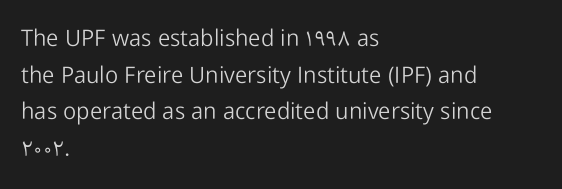
Q: Is the text bold? A: No.
Q: Is the text italic (slanted)? A: No, it is upright.
Q: Is the text underlined? A: No.
Q: How is the paragraph aligned? A: Left-aligned.
Q: Is the spacing between letters normal or unusually wide? A: Normal.
Q: Is the spacing between lines tight, normal or loose? A: Normal.
